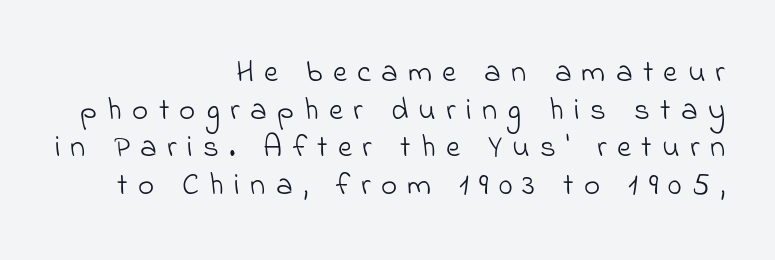
Here the designer chose a conventional face with non-uniform glyph widths. Heaviness? Minimal to ordinary, like unemphasized prose. Rule under the text: the space is simply empty. These lines are set flush right with a ragged left edge.
